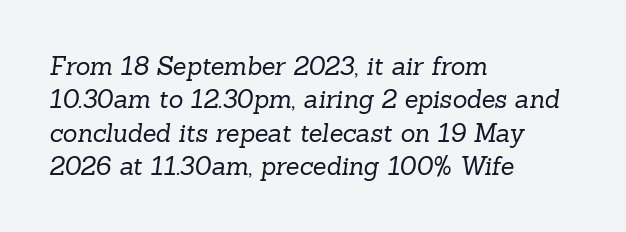
Q: Is the text bold? A: No.
Q: Is the text underlined? A: No.
Q: How is the paragraph aligned? A: Left-aligned.
Q: Is the spacing between letters normal or unusually wide? A: Normal.
Q: Is the spacing between lines tight, normal or loose? A: Normal.
